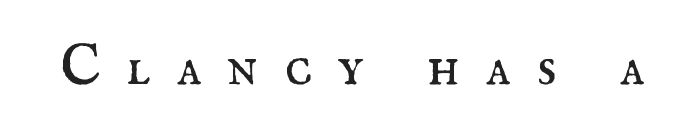
{"serif": "yes", "italic": "no", "bold": "no", "weight": "regular", "width": "normal", "stroke_contrast": "medium", "x_height": "small", "monospaced": "no", "underline": "no", "letter_spacing": "wide", "letter_spacing_em": 0.45, "glyph_px": 57}
